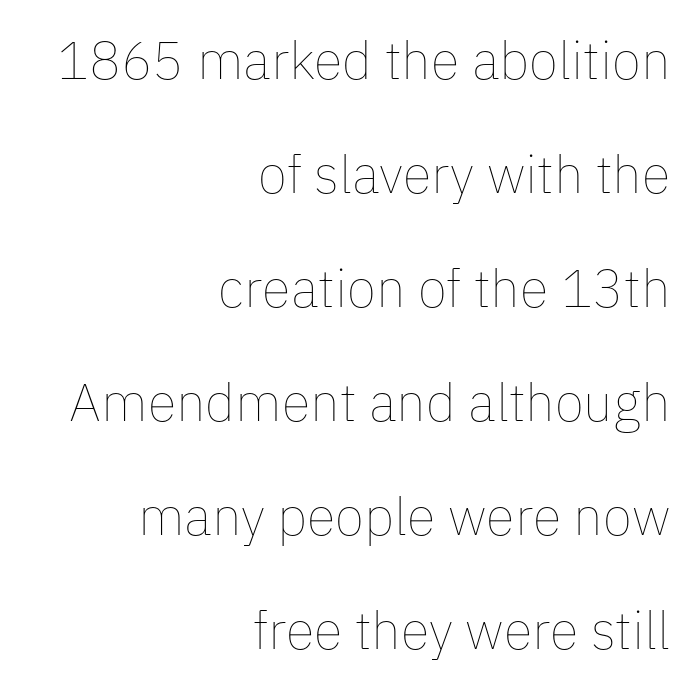
Q: Is the text bold? A: No.
Q: Is the text italic (slanted)? A: No, it is upright.
Q: Is the text underlined? A: No.
Q: How is the paragraph aligned? A: Right-aligned.
Q: Is the spacing between letters normal or unusually wide? A: Normal.
Q: Is the spacing between lines tight, normal or loose? A: Loose.
Q: Width (condensed, normal, or wide)? A: Normal.
Q: Stroke contrast? A: Low.
Q: x-height? A: Medium.
Q: Monospaced? A: No.
